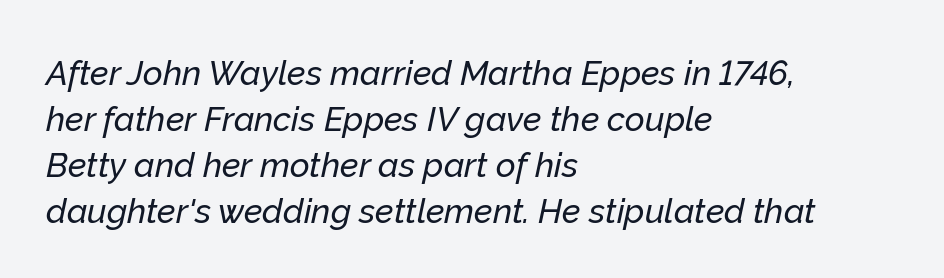
Successive baselines arrive at the customary interval. Each letter keeps its own natural width here, so spacing adapts to shape. Letters rest on an invisible, unmarked baseline. Italic? Definitely — the glyphs are oblique. Layout note: lines flush left.
